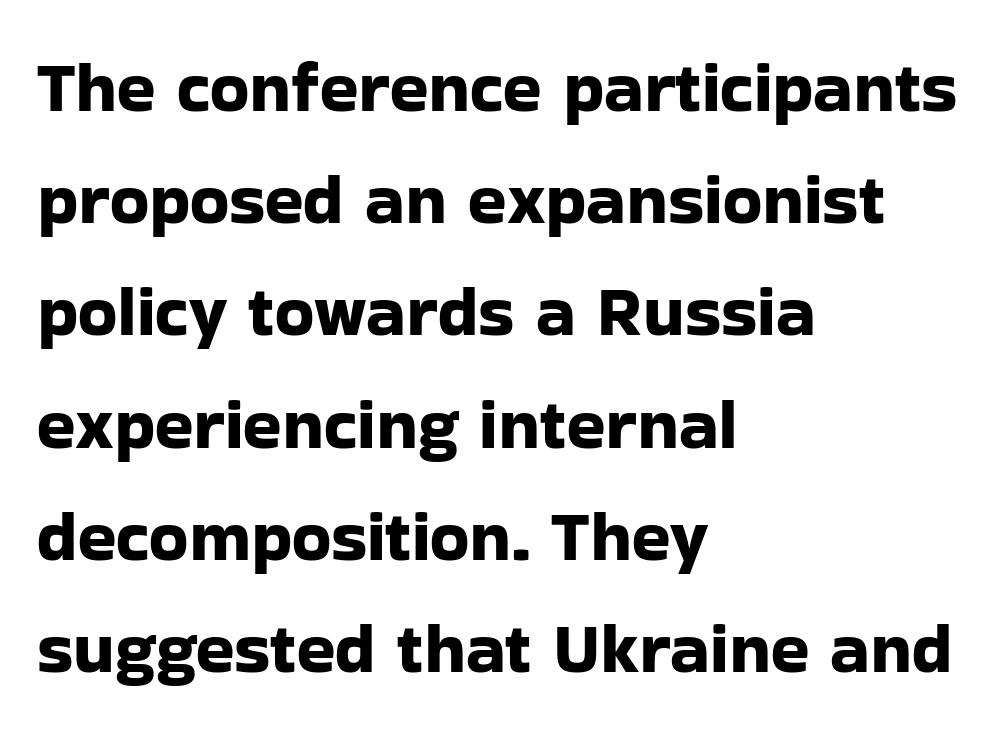
{"serif": "no", "italic": "no", "width": "normal", "stroke_contrast": "low", "x_height": "medium", "monospaced": "no", "underline": "no", "align": "left", "line_spacing": "normal", "line_spacing_ratio": 1.58, "letter_spacing": "normal", "letter_spacing_em": 0.0, "glyph_px": 71}
